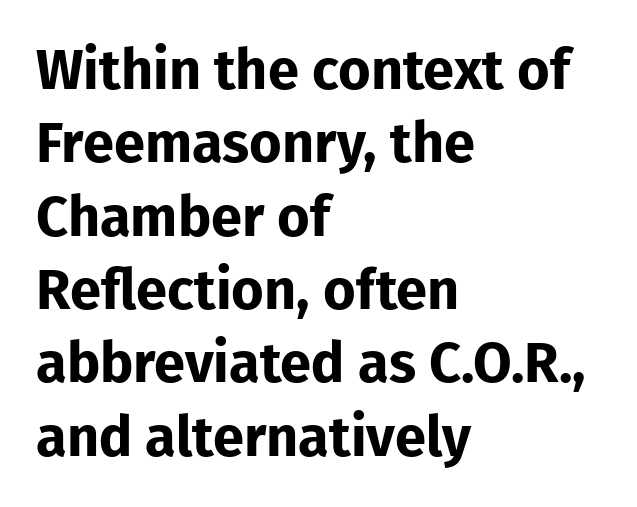
Q: Is the text bold? A: Yes.
Q: Is the text italic (slanted)? A: No, it is upright.
Q: Is the typeface a serif or a sans-serif typeface? A: Sans-serif.
Q: Is the text underlined? A: No.
Q: How is the paragraph aligned? A: Left-aligned.
Q: Is the spacing between letters normal or unusually wide? A: Normal.
Q: Is the spacing between lines tight, normal or loose? A: Normal.
Q: Width (condensed, normal, or wide)? A: Normal.
Q: Stroke contrast? A: Low.
Q: x-height? A: Medium.
Q: Monospaced? A: No.
